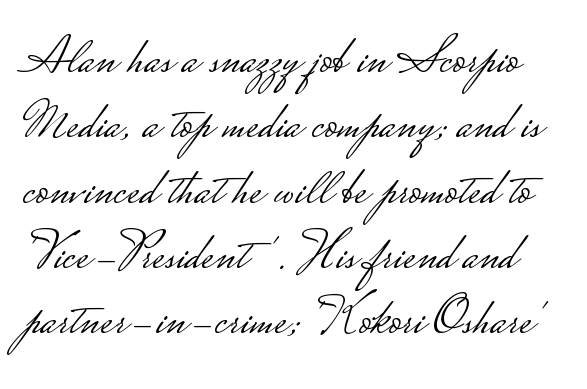
{"serif": "no", "bold": "no", "weight": "light", "width": "wide", "stroke_contrast": "low", "monospaced": "no", "underline": "no", "line_spacing_ratio": 1.21, "letter_spacing": "normal", "letter_spacing_em": 0.0, "glyph_px": 54}
